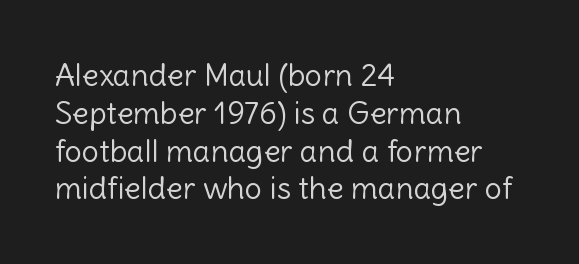
{"serif": "no", "italic": "no", "bold": "no", "weight": "light", "width": "normal", "x_height": "medium", "monospaced": "no", "underline": "no", "align": "left", "line_spacing_ratio": 1.22, "letter_spacing": "normal", "letter_spacing_em": 0.0, "glyph_px": 31}
